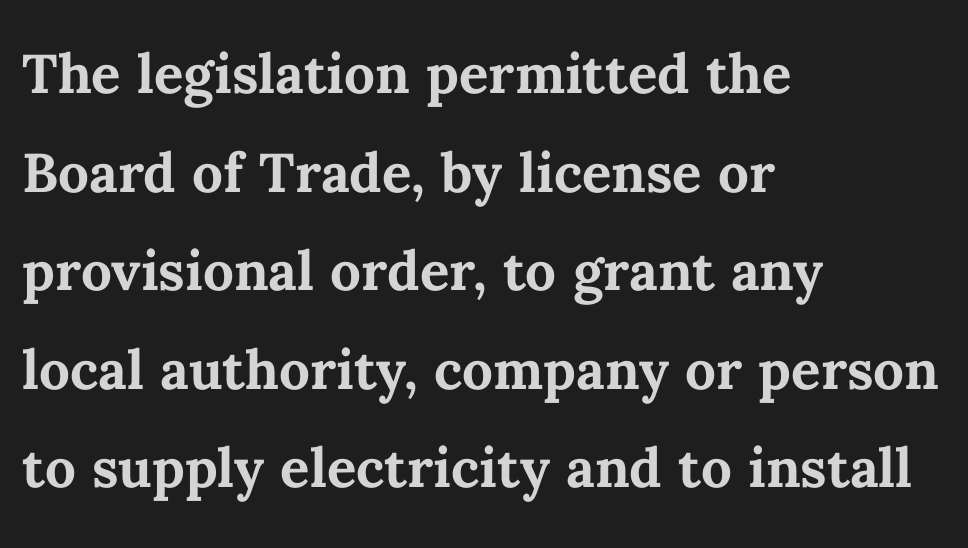
Q: Is the text bold? A: Yes.
Q: Is the text italic (slanted)? A: No, it is upright.
Q: Is the text underlined? A: No.
Q: How is the paragraph aligned? A: Left-aligned.
Q: Is the spacing between letters normal or unusually wide? A: Normal.
Q: Is the spacing between lines tight, normal or loose? A: Normal.
Q: Width (condensed, normal, or wide)? A: Normal.
Q: Stroke contrast? A: Medium.
Q: x-height? A: Medium.
Q: Monospaced? A: No.
